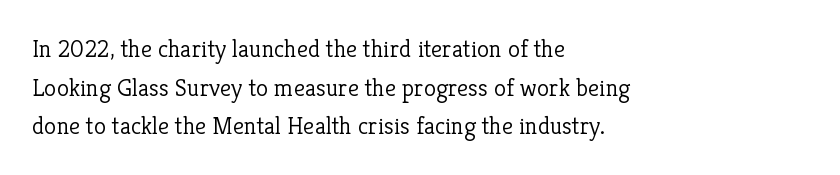
The image shows 25 px text type, upright; set left-aligned, normal line spacing (1.55x), normal letter spacing, not underlined.
